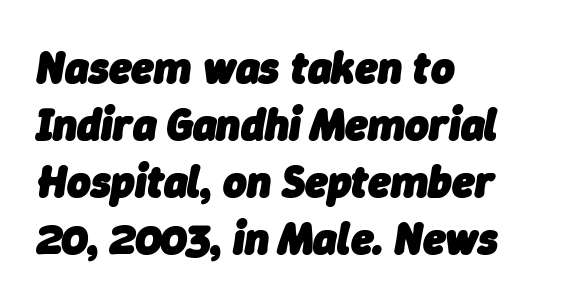
This rendering uses left alignment, leaving the right contour irregular. A full-strength bold gives these letters their thick strokes. The string is rendered with underlining switched off. The whole block is typeset with a tilt. The leading is moderate, giving the passage an even texture. The gaps between neighbouring characters are ordinary and unremarkable.
